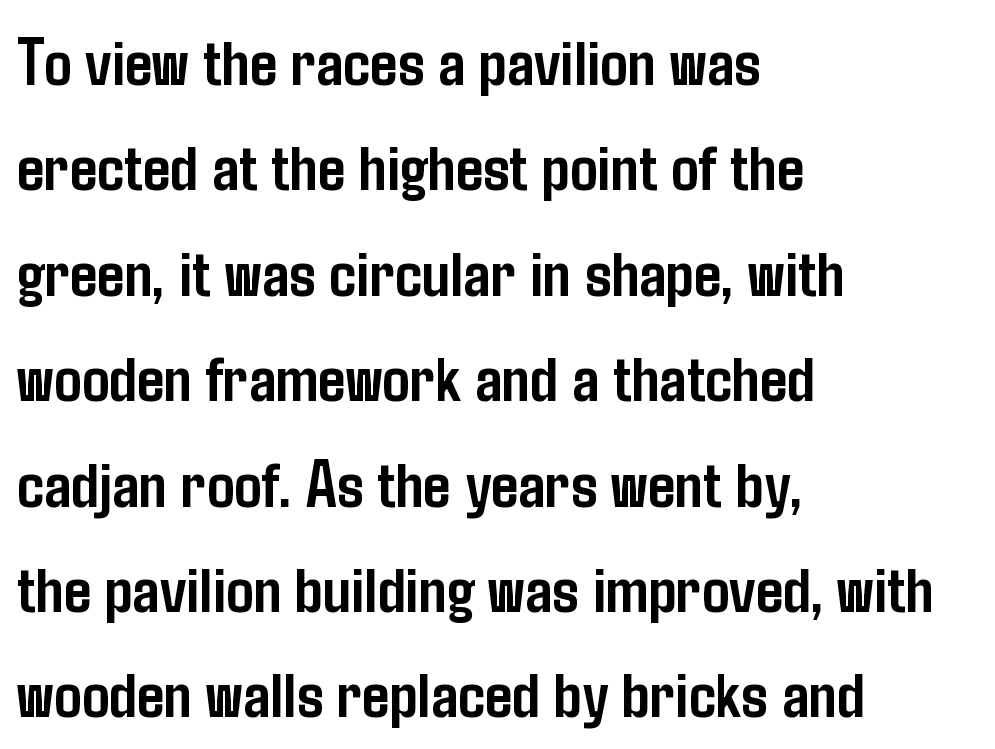
Q: Is the text bold? A: Yes.
Q: Is the text italic (slanted)? A: No, it is upright.
Q: Is the typeface a serif or a sans-serif typeface? A: Sans-serif.
Q: Is the text underlined? A: No.
Q: How is the paragraph aligned? A: Left-aligned.
Q: Is the spacing between letters normal or unusually wide? A: Normal.
Q: Is the spacing between lines tight, normal or loose? A: Normal.
Q: Width (condensed, normal, or wide)? A: Condensed.
Q: Stroke contrast? A: Low.
Q: x-height? A: Medium.
Q: Monospaced? A: No.
